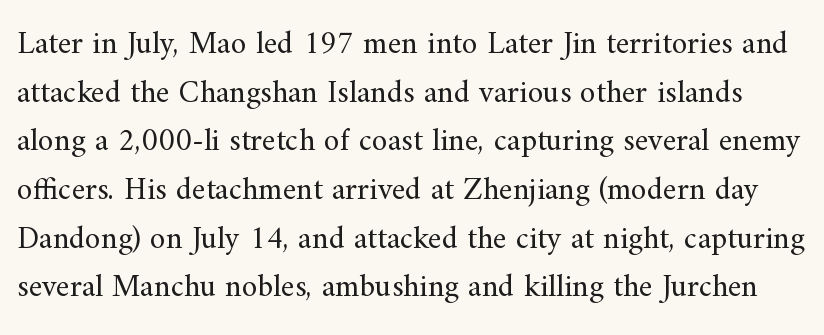
Q: Is the text bold? A: No.
Q: Is the text italic (slanted)? A: No, it is upright.
Q: Is the typeface a serif or a sans-serif typeface? A: Serif.
Q: Is the text underlined? A: No.
Q: Is the spacing between letters normal or unusually wide? A: Normal.
Q: Is the spacing between lines tight, normal or loose? A: Normal.
Q: Width (condensed, normal, or wide)? A: Normal.
Q: Stroke contrast? A: Medium.
Q: x-height? A: Small.
Q: Monospaced? A: No.
